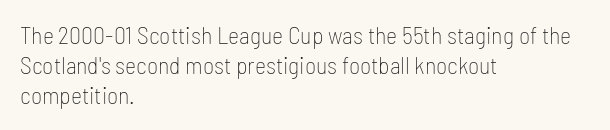
{"italic": "no", "bold": "no", "underline": "no", "align": "left", "line_spacing": "normal", "line_spacing_ratio": 1.26, "letter_spacing": "normal", "letter_spacing_em": 0.0, "glyph_px": 24}
